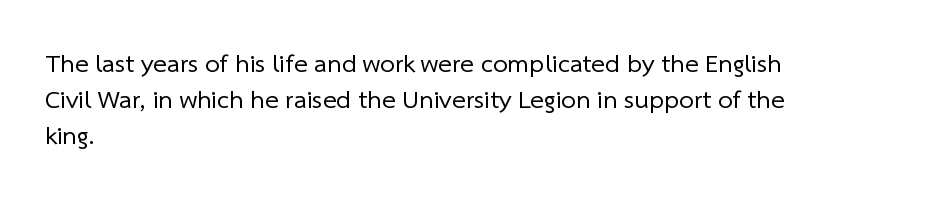
The image shows 26 px text type; set left-aligned, normal line spacing (1.39x), normal letter spacing, not underlined.
